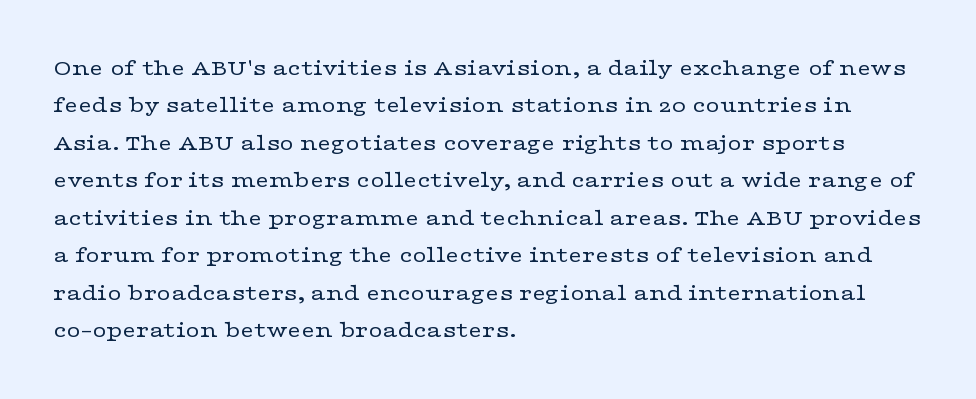
Evenly set lines give the paragraph a standard silhouette. Here the glyphs are tracked normally, forming tight word shapes. Rule under the text: the space is simply empty. Italic? Not at all — the glyphs are vertical. These glyphs show unthickened strokes, regular width or finer.
